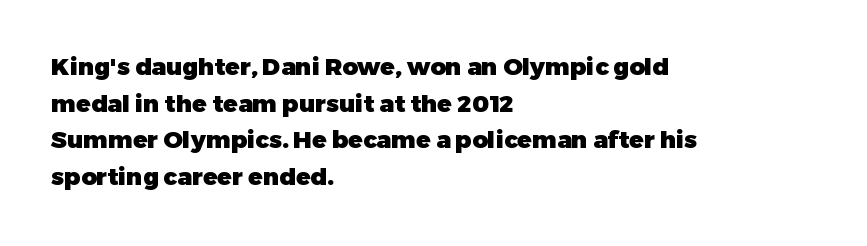
Q: Is the text bold? A: Yes.
Q: Is the text italic (slanted)? A: No, it is upright.
Q: Is the text underlined? A: No.
Q: How is the paragraph aligned? A: Left-aligned.
Q: Is the spacing between letters normal or unusually wide? A: Normal.
Q: Is the spacing between lines tight, normal or loose? A: Normal.
